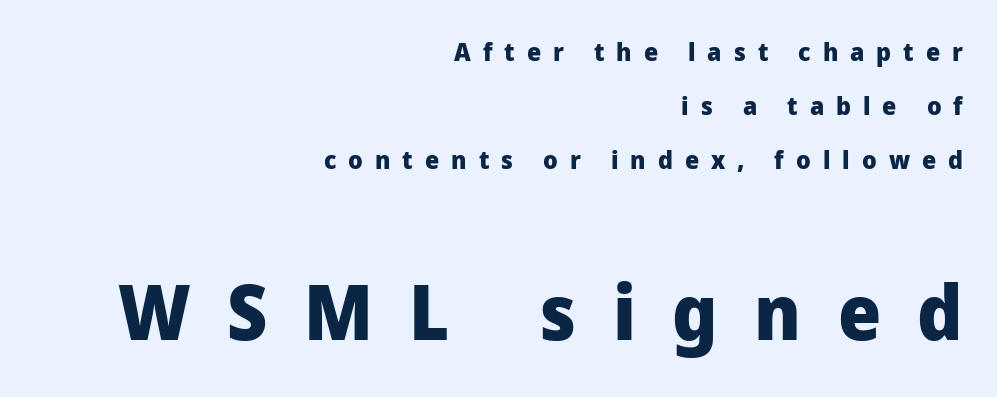
Unmarked baselines from the first word to the last. Every stem runs plumb, perpendicular to the baseline. The rendering uses natural spacing where letterforms have individual widths. The passage is arranged like a letterhead date or caption credit — flush right.
